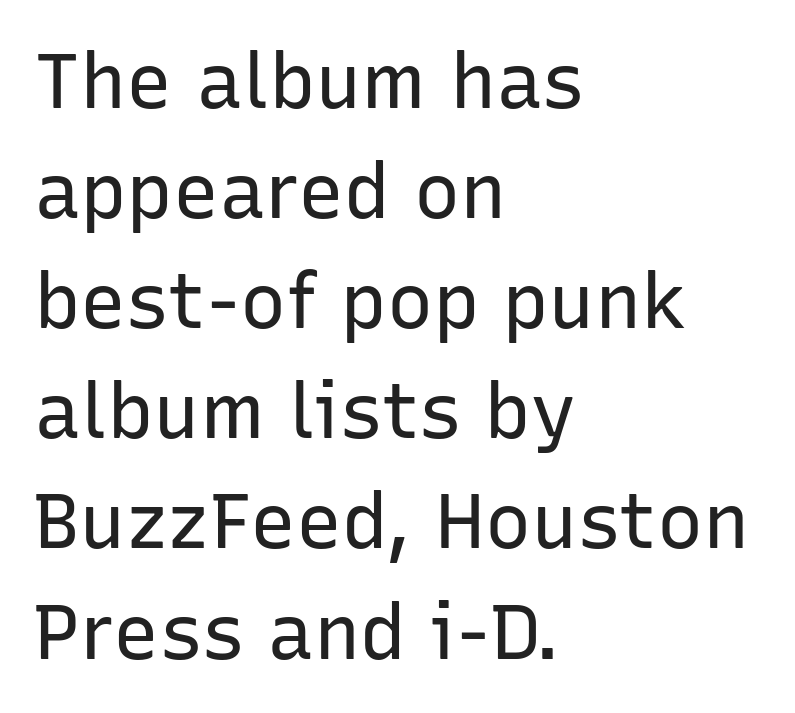
The image shows 77 px regular-weight sans-serif type, upright; set left-aligned, normal line spacing (1.43x), normal letter spacing, not underlined; low stroke contrast and a medium x-height.
